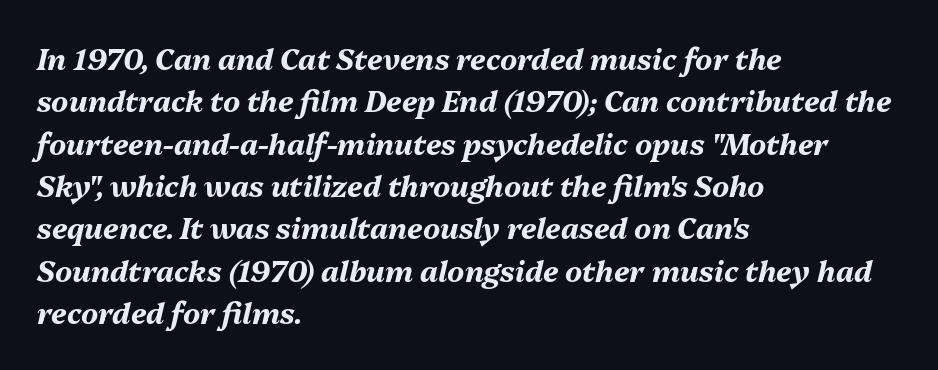
The image shows 29 px bold type, italic (leaning right); set left-aligned, normal line spacing (1.46x), normal letter spacing, not underlined; medium stroke contrast and a medium x-height.
